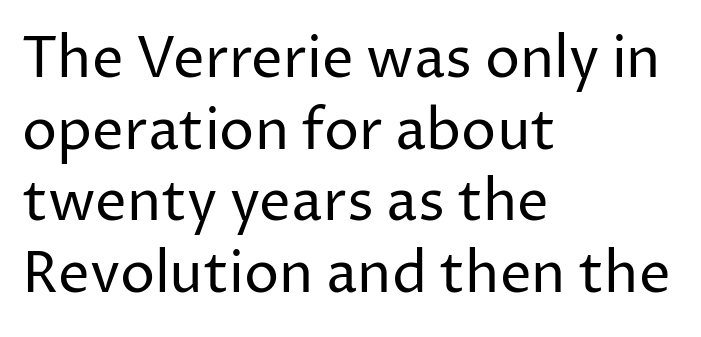
Q: Is the text bold? A: No.
Q: Is the text italic (slanted)? A: No, it is upright.
Q: Is the typeface a serif or a sans-serif typeface? A: Sans-serif.
Q: Is the text underlined? A: No.
Q: How is the paragraph aligned? A: Left-aligned.
Q: Is the spacing between letters normal or unusually wide? A: Normal.
Q: Is the spacing between lines tight, normal or loose? A: Normal.
Q: Width (condensed, normal, or wide)? A: Normal.
Q: Stroke contrast? A: Low.
Q: x-height? A: Medium.
Q: Monospaced? A: No.
